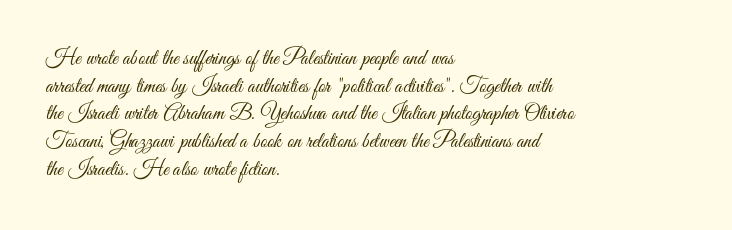
The image shows 21 px text type; set left-aligned, normal line spacing (1.32x), normal letter spacing, not underlined.
